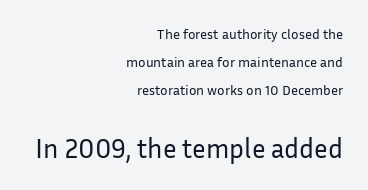
{"italic": "no", "bold": "no", "underline": "no", "align": "right", "line_spacing": "loose", "line_spacing_ratio": 2.0, "letter_spacing": "normal", "letter_spacing_em": 0.0, "larger_block": "second", "size_ratio": 1.93, "glyph_px": 27}
